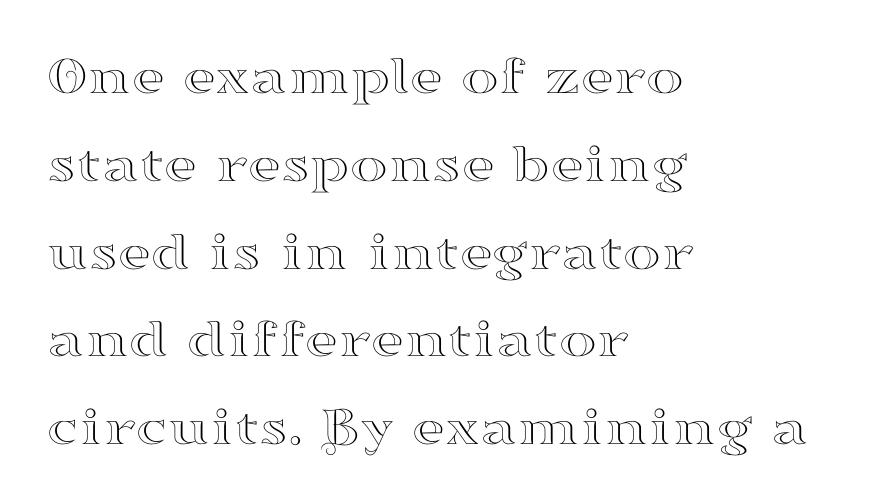
Typographically, this falls in the serif category. A classic flush-left, rag-right setting is used for this passage. Horizontal bands of white between lines are of average thickness. Caption: standard tracking, unaltered.
